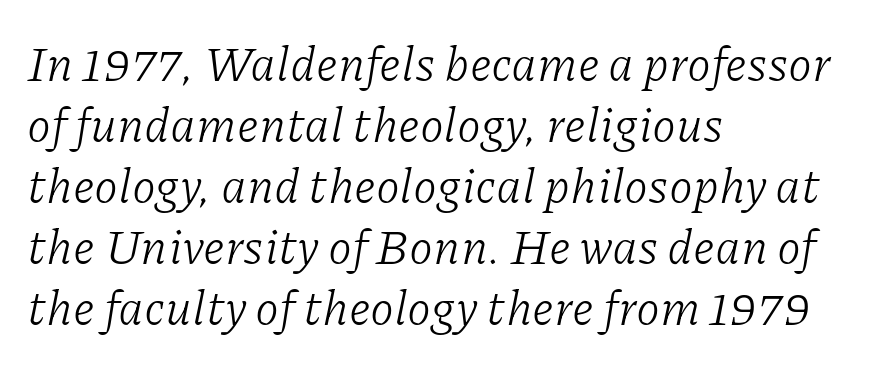
{"serif": "yes", "italic": "yes", "lean": "right", "slant_degrees": 11, "bold": "no", "weight": "light", "width": "normal", "stroke_contrast": "low", "x_height": "medium", "monospaced": "no", "underline": "no", "align": "left", "line_spacing": "normal", "line_spacing_ratio": 1.27, "letter_spacing": "normal", "letter_spacing_em": 0.0, "glyph_px": 48}
